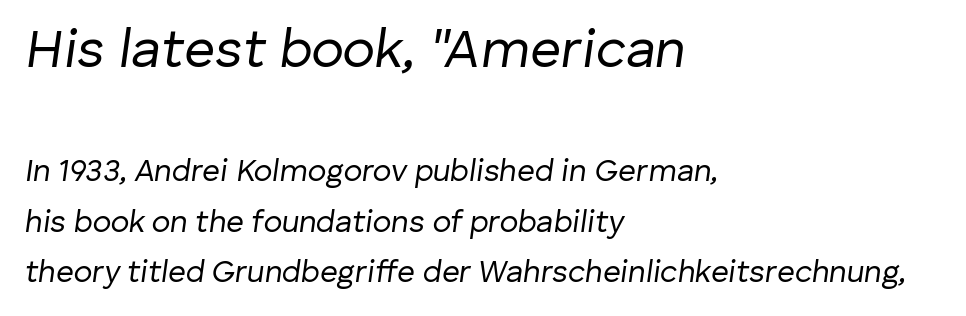
The image shows 54 px regular-weight type, italic (leaning right); set left-aligned, normal line spacing (1.64x), normal letter spacing, not underlined; the first (top) block is 1.74x larger; low stroke contrast and a medium x-height.
